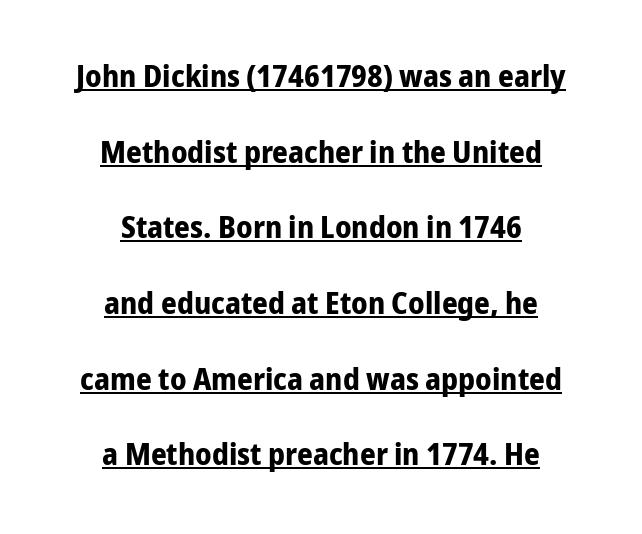
The image shows 31 px bold, condensed sans-serif type, upright; set centered, loose line spacing (2.44x), normal letter spacing, underlined; low stroke contrast and a medium x-height.
